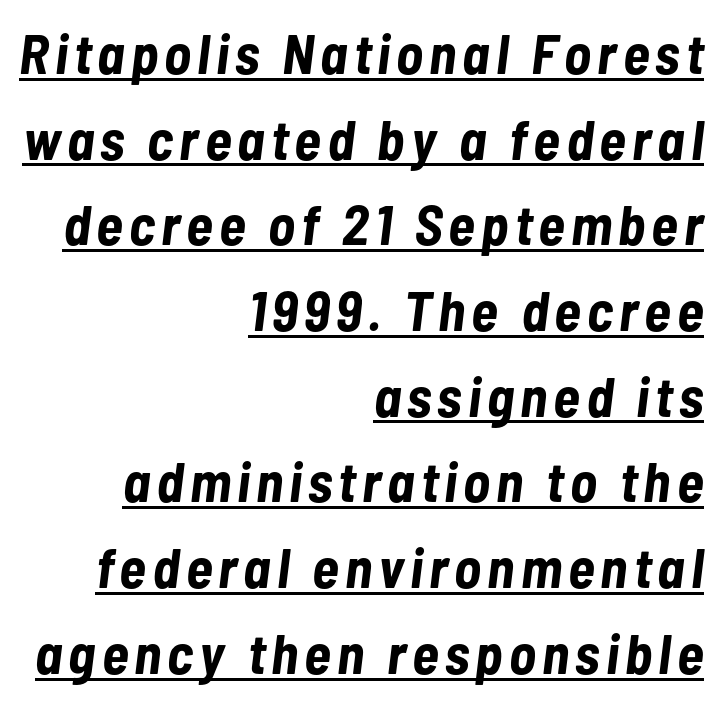
{"italic": "yes", "lean": "right", "slant_degrees": 7, "bold": "yes", "weight": "bold", "width": "condensed", "stroke_contrast": "low", "x_height": "medium", "monospaced": "no", "underline": "yes", "align": "right", "line_spacing": "normal", "line_spacing_ratio": 1.53, "glyph_px": 56}
